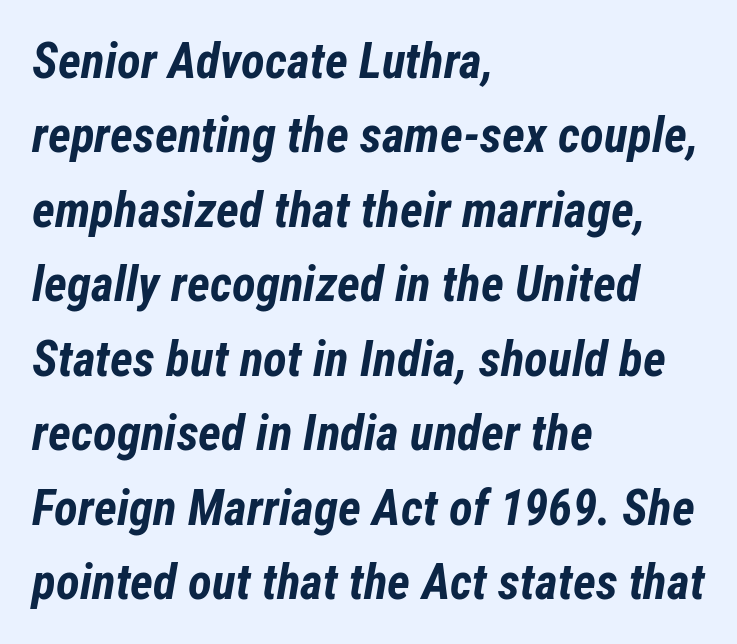
The image shows 49 px bold, condensed type, italic (leaning right); set left-aligned, normal line spacing (1.52x), normal letter spacing, not underlined; low stroke contrast and a medium x-height.
